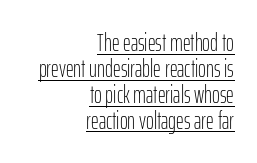
Q: Is the text bold? A: No.
Q: Is the text italic (slanted)? A: No, it is upright.
Q: Is the text underlined? A: Yes.
Q: How is the paragraph aligned? A: Right-aligned.
Q: Is the spacing between letters normal or unusually wide? A: Normal.
Q: Is the spacing between lines tight, normal or loose? A: Tight.
